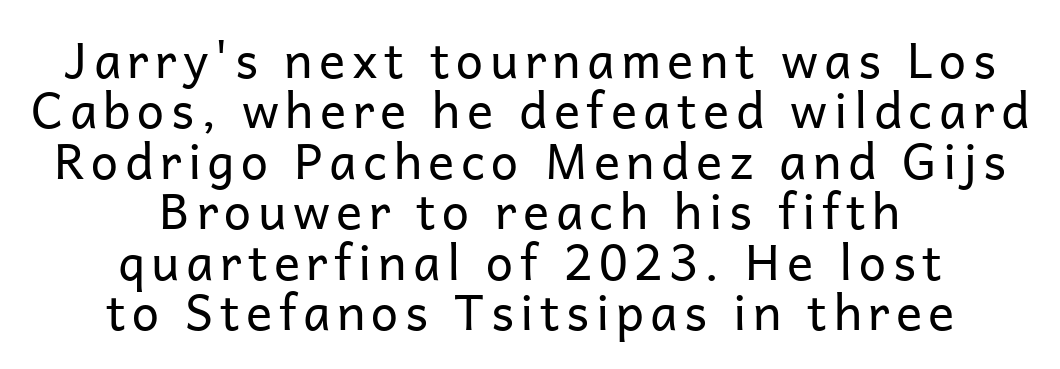
{"serif": "no", "italic": "no", "bold": "no", "weight": "regular", "width": "normal", "stroke_contrast": "low", "x_height": "medium", "monospaced": "no", "underline": "no", "align": "center", "line_spacing": "tight", "line_spacing_ratio": 1.03, "glyph_px": 49}
